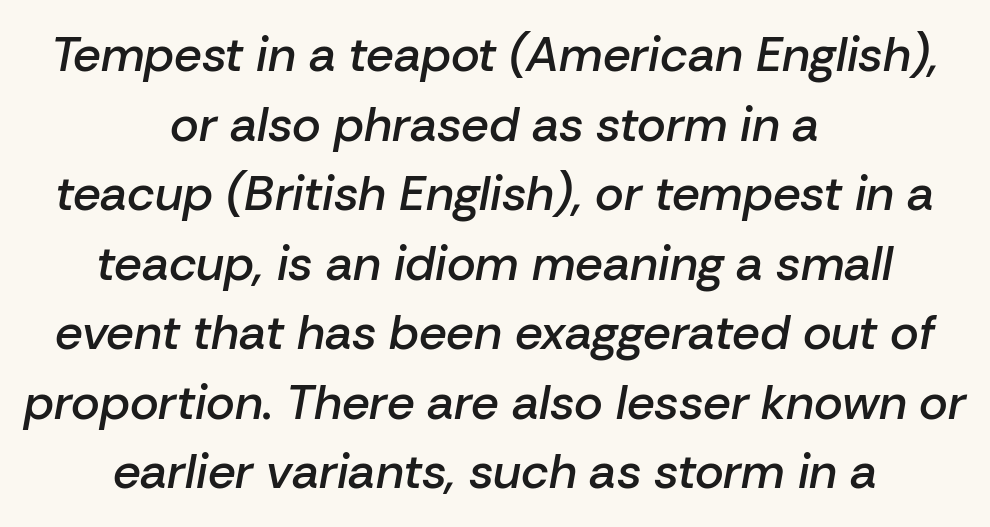
Q: Is the text bold? A: Semi-bold.
Q: Is the text italic (slanted)? A: Yes, it leans right by about 10 degrees.
Q: Is the text underlined? A: No.
Q: How is the paragraph aligned? A: Centered.
Q: Is the spacing between letters normal or unusually wide? A: Normal.
Q: Is the spacing between lines tight, normal or loose? A: Normal.
Q: Width (condensed, normal, or wide)? A: Normal.
Q: Stroke contrast? A: Low.
Q: x-height? A: Medium.
Q: Monospaced? A: No.
